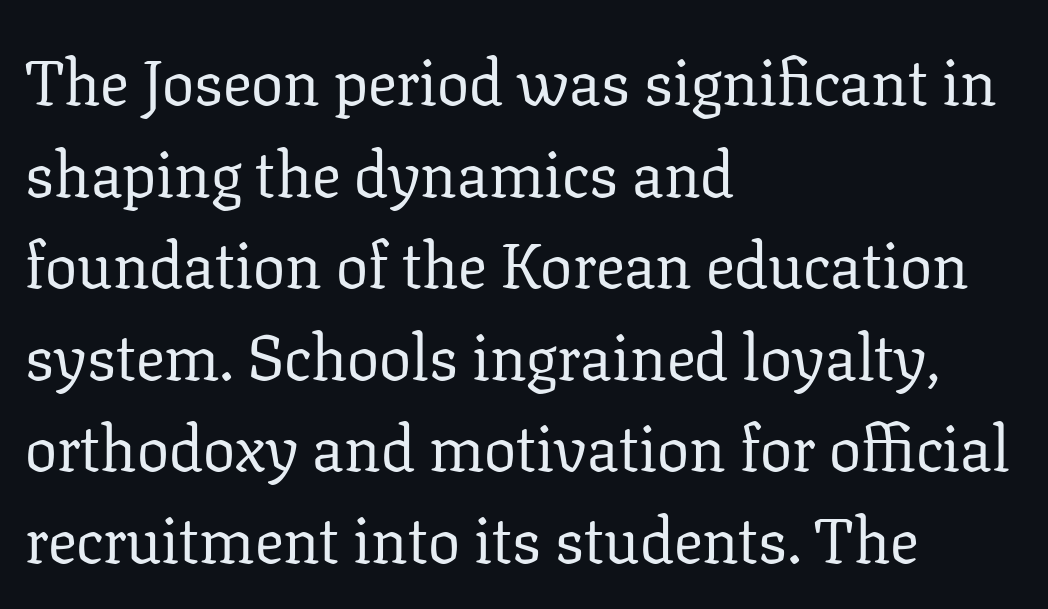
The image shows 64 px regular-weight serif type, upright; set left-aligned, normal line spacing (1.43x), normal letter spacing, not underlined; low stroke contrast and a medium x-height.
